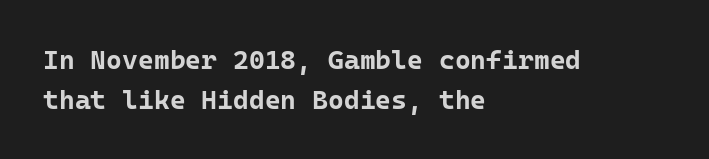
The image shows 27 px bold type, upright; set left-aligned, normal line spacing (1.48x), normal letter spacing, not underlined.
